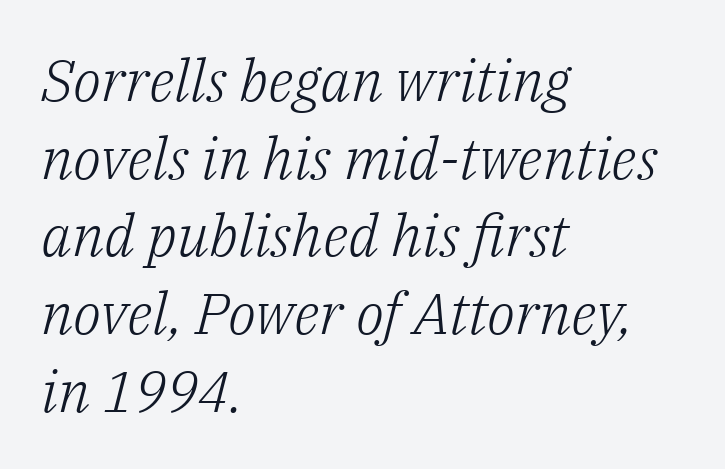
Q: Is the text bold? A: No.
Q: Is the text italic (slanted)? A: Yes, it leans right by about 14 degrees.
Q: Is the typeface a serif or a sans-serif typeface? A: Serif.
Q: Is the text underlined? A: No.
Q: How is the paragraph aligned? A: Left-aligned.
Q: Is the spacing between letters normal or unusually wide? A: Normal.
Q: Is the spacing between lines tight, normal or loose? A: Normal.
Q: Width (condensed, normal, or wide)? A: Normal.
Q: Stroke contrast? A: Low.
Q: x-height? A: Medium.
Q: Monospaced? A: No.
